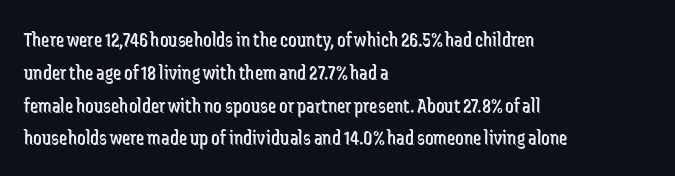
Upright lettering throughout. The rows are spaced the way most documents space them. These lines stack with their left ends in a neat column. The space beneath each line is pristine and unruled. This sample uses plain, unmodified letter spacing. Stem width sits at or under what a default text font uses.
